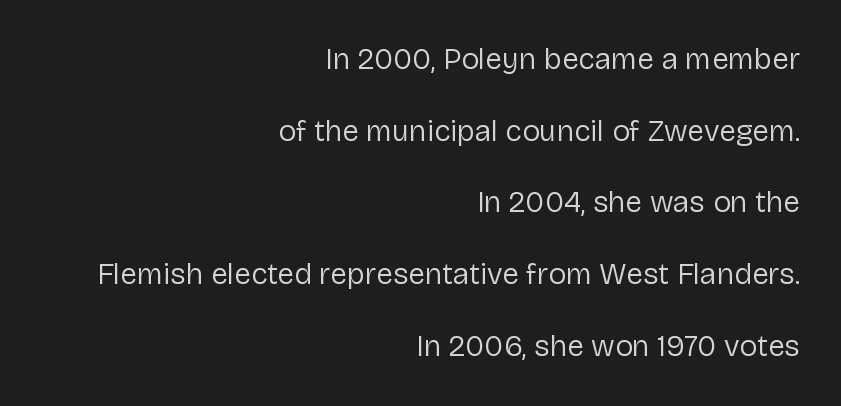
Q: Is the text bold? A: No.
Q: Is the text italic (slanted)? A: No, it is upright.
Q: Is the typeface a serif or a sans-serif typeface? A: Sans-serif.
Q: Is the text underlined? A: No.
Q: How is the paragraph aligned? A: Right-aligned.
Q: Is the spacing between letters normal or unusually wide? A: Normal.
Q: Is the spacing between lines tight, normal or loose? A: Loose.
Q: Width (condensed, normal, or wide)? A: Normal.
Q: Stroke contrast? A: Low.
Q: x-height? A: Medium.
Q: Monospaced? A: No.
